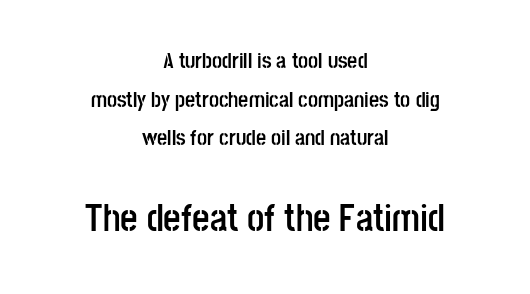
Q: Is the text bold? A: Yes.
Q: Is the text italic (slanted)? A: No, it is upright.
Q: Is the typeface a serif or a sans-serif typeface? A: Sans-serif.
Q: Is the text underlined? A: No.
Q: How is the paragraph aligned? A: Centered.
Q: Is the spacing between letters normal or unusually wide? A: Normal.
Q: Which block of text is set in a larger size, the first (top) or the second (bottom)? A: The second (bottom) one.
Q: Width (condensed, normal, or wide)? A: Condensed.
Q: Stroke contrast? A: Low.
Q: x-height? A: Large.
Q: Monospaced? A: No.
